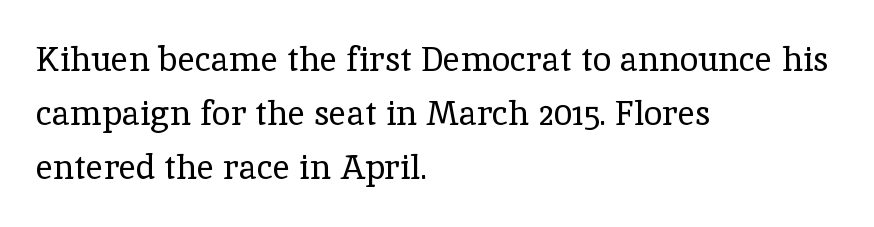
Q: Is the text bold? A: No.
Q: Is the text italic (slanted)? A: No, it is upright.
Q: Is the typeface a serif or a sans-serif typeface? A: Serif.
Q: Is the text underlined? A: No.
Q: How is the paragraph aligned? A: Left-aligned.
Q: Is the spacing between letters normal or unusually wide? A: Normal.
Q: Is the spacing between lines tight, normal or loose? A: Normal.
Q: Width (condensed, normal, or wide)? A: Normal.
Q: x-height? A: Medium.
Q: Monospaced? A: No.
